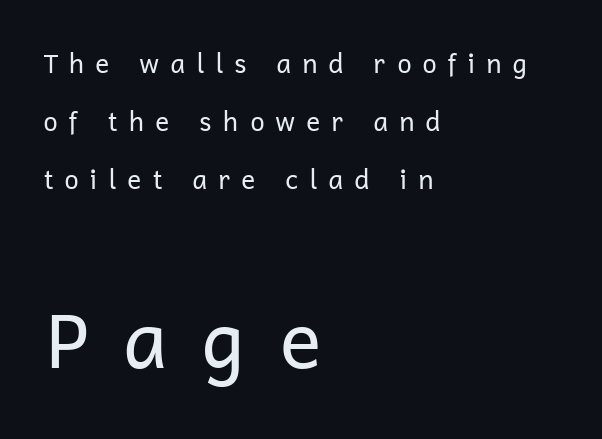
Q: Is the text bold? A: No.
Q: Is the text italic (slanted)? A: No, it is upright.
Q: Is the typeface a serif or a sans-serif typeface? A: Sans-serif.
Q: Is the text underlined? A: No.
Q: How is the paragraph aligned? A: Left-aligned.
Q: Is the spacing between letters normal or unusually wide? A: Unusually wide.
Q: Is the spacing between lines tight, normal or loose? A: Loose.
Q: Which block of text is set in a larger size, the first (top) or the second (bottom)? A: The second (bottom) one.
Q: Width (condensed, normal, or wide)? A: Normal.
Q: Stroke contrast? A: Low.
Q: x-height? A: Medium.
Q: Monospaced? A: No.
